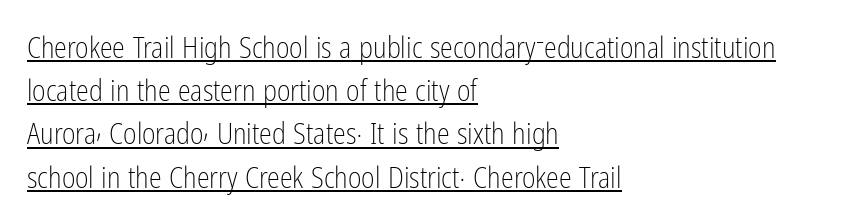
{"serif": "no", "italic": "no", "bold": "no", "weight": "light", "width": "condensed", "stroke_contrast": "low", "x_height": "medium", "monospaced": "no", "underline": "yes", "align": "left", "line_spacing": "normal", "line_spacing_ratio": 1.49, "letter_spacing": "normal", "letter_spacing_em": 0.0, "glyph_px": 29}
